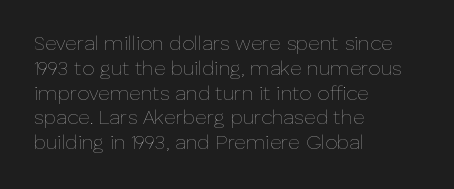
Each stroke keeps to a modest, everyday thickness or less. The type is set solid horizontally, with unmodified tracking. Italic: no, the glyphs are upright roman. In CSS terms this would be text-align: left.
